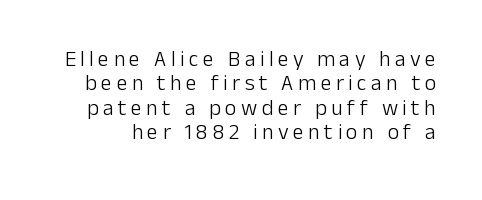
Is the stroke heavy? The answer is a plain regular-or-lighter. The passage shown is not underscored anywhere. In terms of leading, this rendering errs on the cramped side. This is roman type, the default non-slanted kind.
